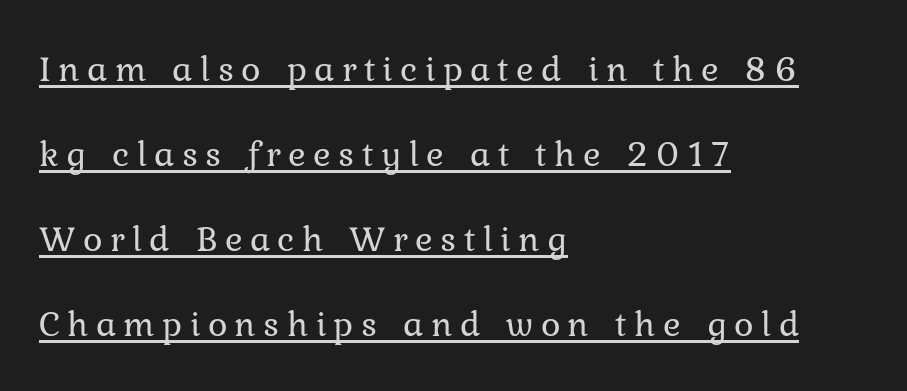
{"italic": "no", "bold": "no", "weight": "regular", "width": "normal", "stroke_contrast": "low", "x_height": "medium", "monospaced": "no", "underline": "yes", "align": "left", "line_spacing": "loose", "line_spacing_ratio": 2.3, "letter_spacing": "wide", "letter_spacing_em": 0.2, "glyph_px": 37}
